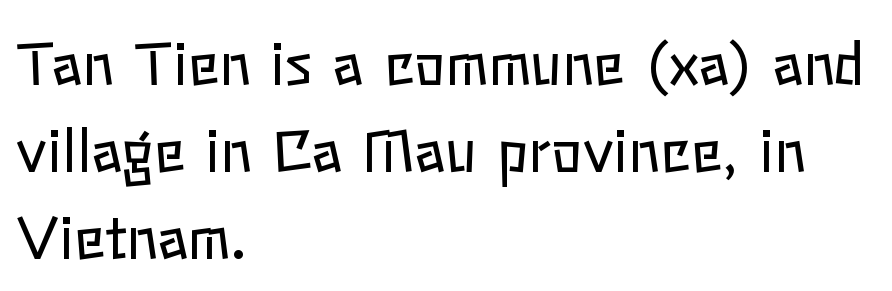
The image shows 58 px regular-weight type, upright; set left-aligned, normal line spacing (1.5x), normal letter spacing, not underlined; low stroke contrast and a medium x-height.
